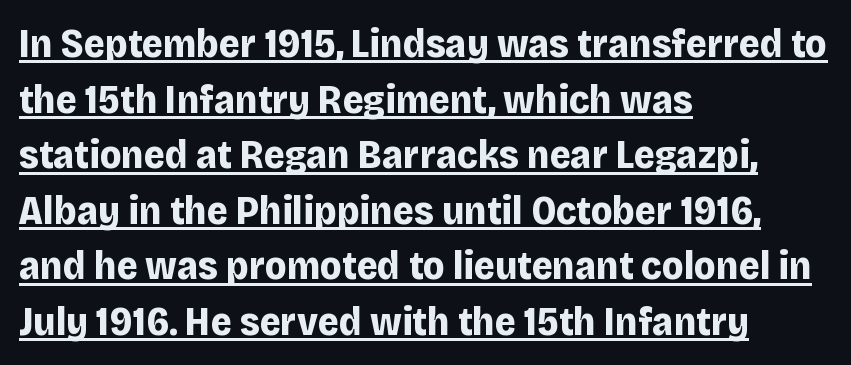
{"serif": "no", "italic": "no", "bold": "yes", "weight": "bold", "width": "normal", "stroke_contrast": "low", "x_height": "large", "monospaced": "no", "underline": "yes", "align": "left", "line_spacing": "normal", "line_spacing_ratio": 1.39, "letter_spacing": "normal", "letter_spacing_em": 0.0, "glyph_px": 40}
